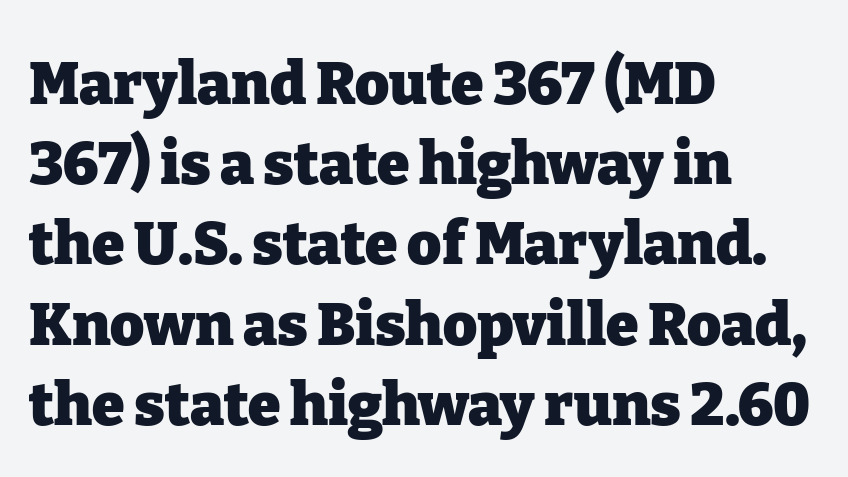
Q: Is the text bold? A: Yes.
Q: Is the text italic (slanted)? A: No, it is upright.
Q: Is the typeface a serif or a sans-serif typeface? A: Serif.
Q: Is the text underlined? A: No.
Q: How is the paragraph aligned? A: Left-aligned.
Q: Is the spacing between letters normal or unusually wide? A: Normal.
Q: Is the spacing between lines tight, normal or loose? A: Normal.
Q: Width (condensed, normal, or wide)? A: Normal.
Q: Stroke contrast? A: Low.
Q: x-height? A: Medium.
Q: Monospaced? A: No.
